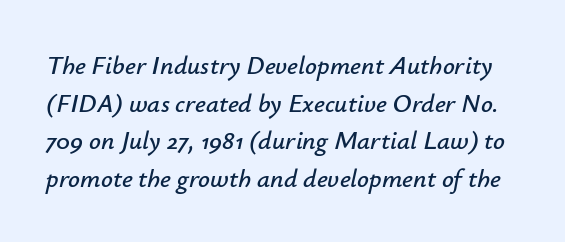
{"italic": "yes", "lean": "right", "slant_degrees": 12, "underline": "no", "line_spacing": "normal", "line_spacing_ratio": 1.45, "letter_spacing": "normal", "letter_spacing_em": 0.0, "glyph_px": 26}
